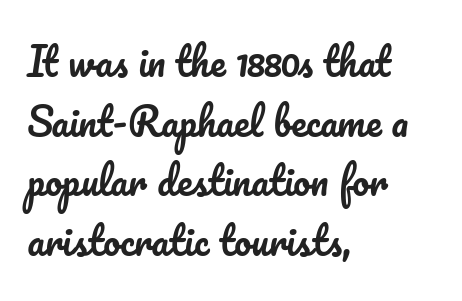
{"width": "normal", "stroke_contrast": "low", "x_height": "small", "monospaced": "no", "underline": "no", "align": "left", "line_spacing": "normal", "line_spacing_ratio": 1.57, "letter_spacing": "normal", "letter_spacing_em": 0.0, "glyph_px": 38}
